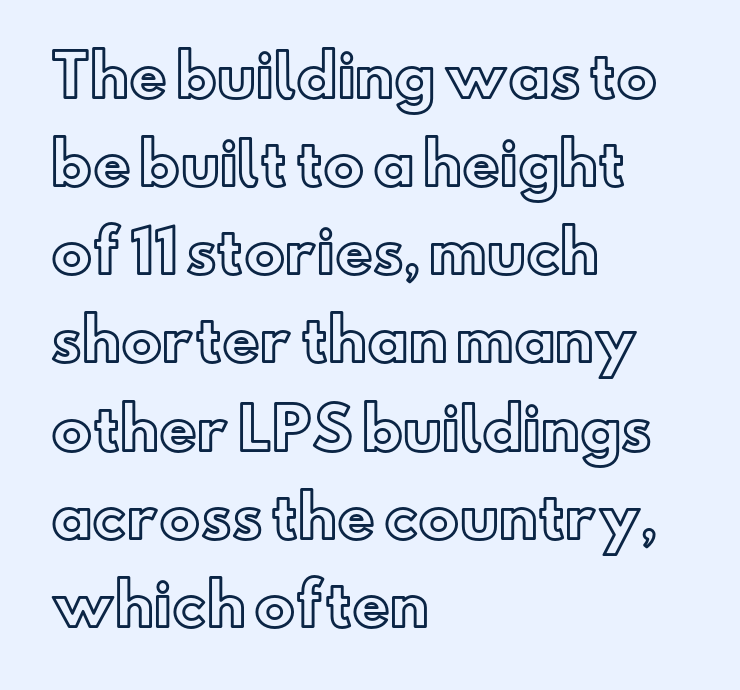
The type is set solid horizontally, with unmodified tracking. Ordinary non-slanted type is in use. The paragraph has a hard left edge and a soft right edge. Spacing verdict: proportional, widths tailored to each character.
